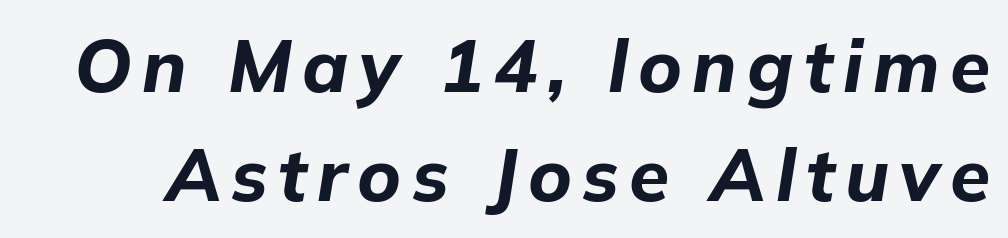
Q: Is the text bold? A: Yes.
Q: Is the text italic (slanted)? A: Yes, it leans right by about 9 degrees.
Q: Is the text underlined? A: No.
Q: Is the spacing between lines tight, normal or loose? A: Normal.
Q: Width (condensed, normal, or wide)? A: Normal.
Q: Stroke contrast? A: Low.
Q: x-height? A: Medium.
Q: Monospaced? A: No.
